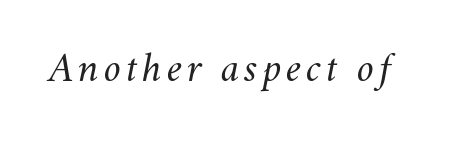
Q: Is the text bold? A: No.
Q: Is the text italic (slanted)? A: Yes, it leans right by about 11 degrees.
Q: Is the text underlined? A: No.
Q: Width (condensed, normal, or wide)? A: Normal.
Q: Stroke contrast? A: Medium.
Q: x-height? A: Small.
Q: Monospaced? A: No.
